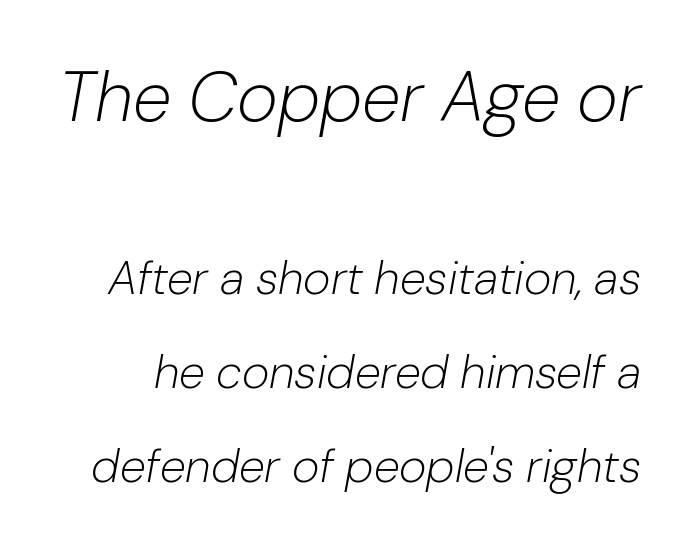
Between one letter and the next there's only the usual sliver of space. The string is rendered with underlining switched off. The line-height multiplier appears high, well above default. These two chunks differ in scale, with the top chunk taking the larger measure.
